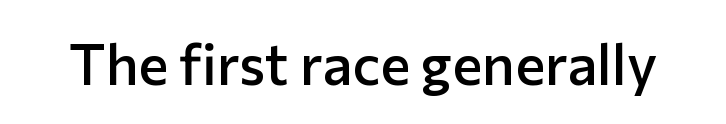
The image shows 57 px semibold sans-serif type, upright; set normal letter spacing, not underlined; low stroke contrast and a medium x-height.
